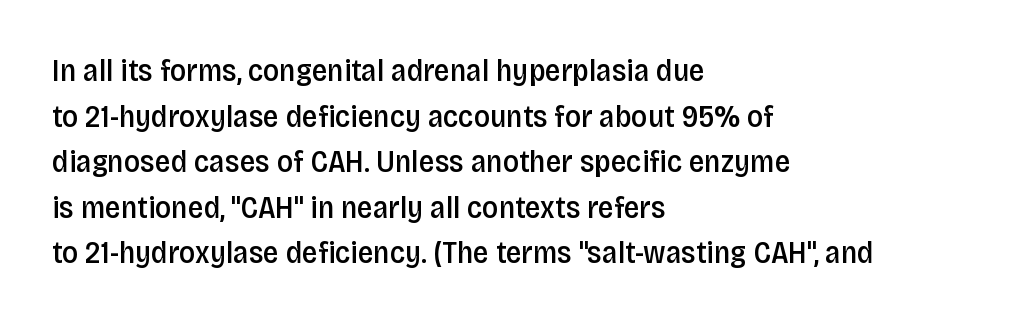
The image shows 31 px semibold, condensed sans-serif type, upright; set left-aligned, normal line spacing (1.47x), normal letter spacing, not underlined; low stroke contrast and a large x-height.
